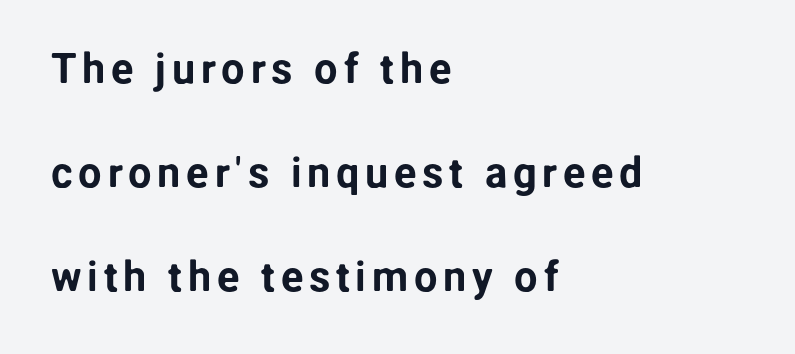
The image shows 42 px sans-serif type, upright; set left-aligned, loose line spacing (2.48x), not underlined; low stroke contrast and a medium x-height.
